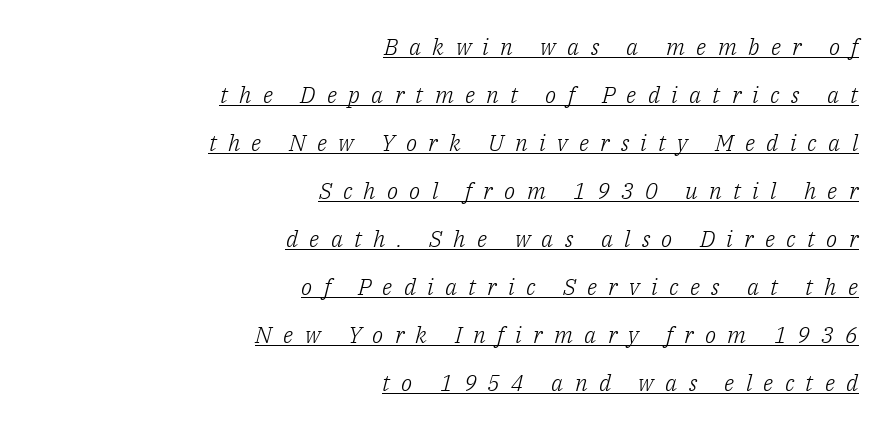
{"italic": "yes", "lean": "right", "slant_degrees": 14, "bold": "no", "underline": "yes", "align": "right", "line_spacing": "loose", "line_spacing_ratio": 2.09, "letter_spacing": "wide", "letter_spacing_em": 0.49, "glyph_px": 23}
